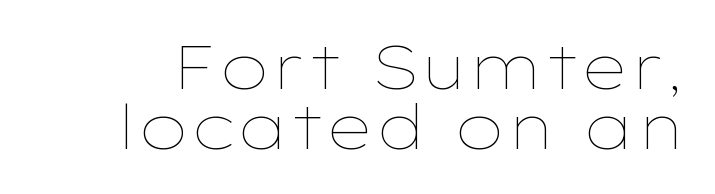
{"italic": "no", "bold": "no", "weight": "thin", "width": "wide", "stroke_contrast": "low", "x_height": "medium", "monospaced": "no", "underline": "no", "line_spacing": "tight", "line_spacing_ratio": 0.99, "letter_spacing": "normal", "letter_spacing_em": 0.0, "glyph_px": 61}
